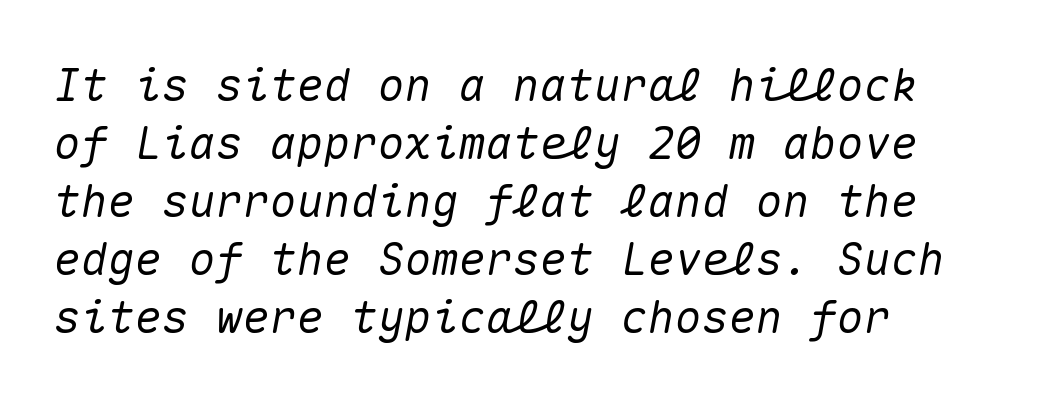
The image shows 45 px text type, italic (leaning right), monospaced; set left-aligned, normal line spacing (1.29x), normal letter spacing, not underlined; medium stroke contrast and a medium x-height.
